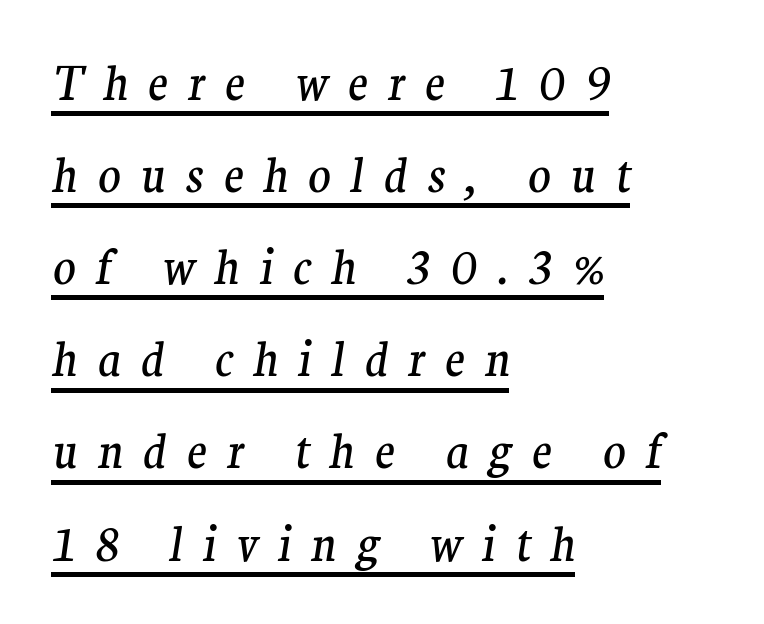
The image shows 47 px regular-weight serif type, italic (leaning right); set left-aligned, loose line spacing (1.96x), unusually wide letter spacing (+0.42 em), underlined; medium stroke contrast and a medium x-height.
